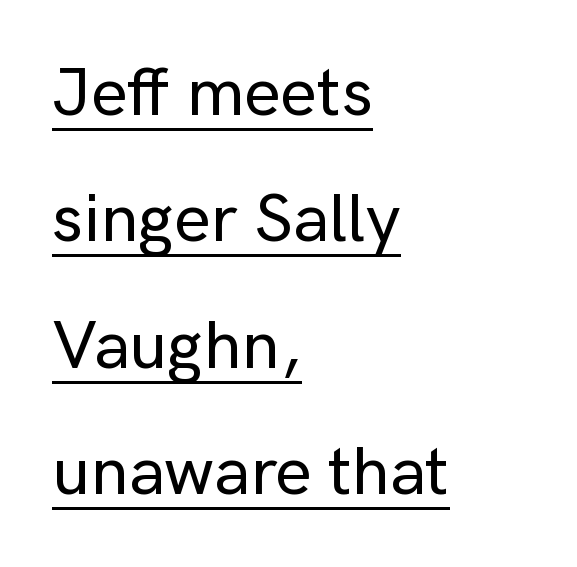
This sample is left-justified, so line endings fall wherever the words run out. Check the space under the baseline: a stroke is drawn there. The letters stand straight up with perfectly vertical stems. Varying glyph widths throughout — classic text-font behaviour.
